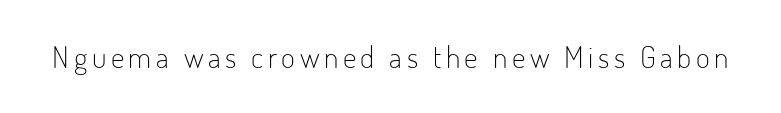
The image shows 30 px light, condensed sans-serif type, upright; set not underlined; low stroke contrast and a small x-height.
